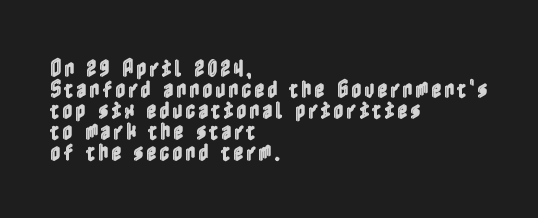
These lines stack with their left ends in a neat column. Letters rest on an invisible, unmarked baseline. Characters remain perfectly vertical along every line. This block would grow much taller if given ordinary leading; it's compressed now.
